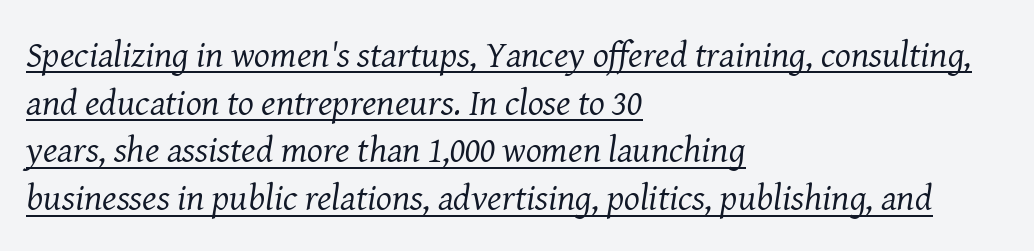
The image shows 37 px regular-weight serif type, italic (leaning right); set left-aligned, normal line spacing (1.29x), normal letter spacing, underlined; medium stroke contrast and a medium x-height.
